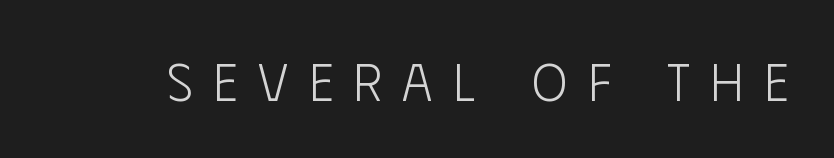
{"serif": "no", "italic": "no", "bold": "no", "weight": "light", "width": "condensed", "stroke_contrast": "low", "x_height": "large", "monospaced": "no", "underline": "no", "letter_spacing": "wide", "letter_spacing_em": 0.39, "glyph_px": 53}
